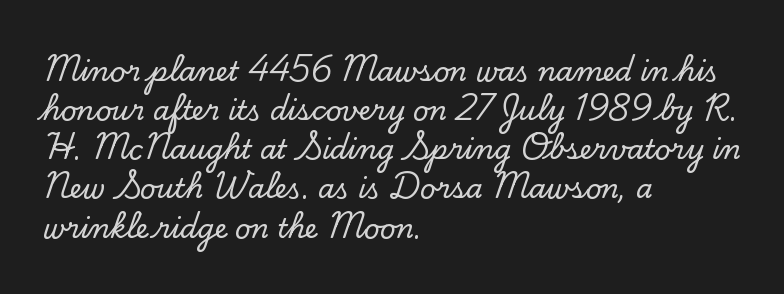
Evenly set lines give the paragraph a standard silhouette. What stands out about the letter spacing? Nothing — it is the standard amount. Glance below the letters and you will spot only blank space. The compositor pushed each line to the left boundary.
